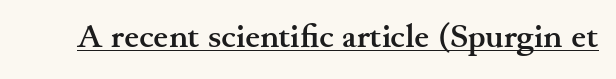
You could not count columns in this text — the font is proportionally spaced. Yep, those are serifs on the letters. Short note: letters normally spaced. Pretty heavy lettering here — definitely bold. Underlined type.
